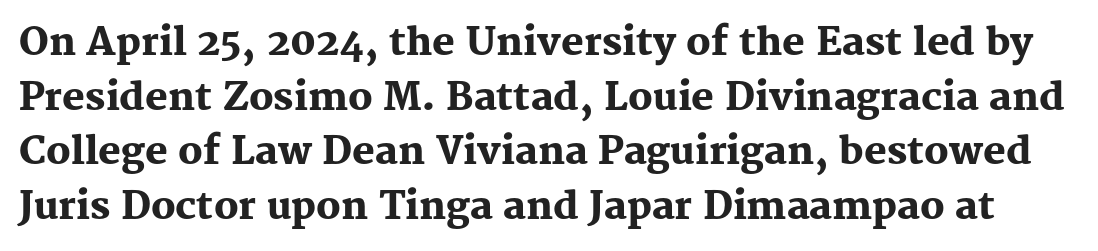
{"serif": "yes", "italic": "no", "bold": "yes", "weight": "heavy", "width": "normal", "stroke_contrast": "medium", "x_height": "medium", "monospaced": "no", "underline": "no", "line_spacing": "normal", "line_spacing_ratio": 1.44, "letter_spacing": "normal", "letter_spacing_em": 0.0, "glyph_px": 38}
